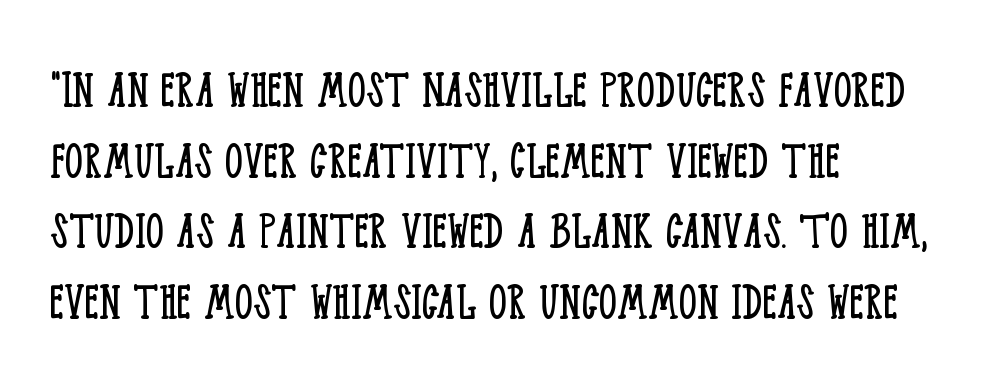
The image shows 57 px light, condensed serif type, upright; set left-aligned, line spacing 1.24x, normal letter spacing, not underlined; low stroke contrast and a large x-height.
